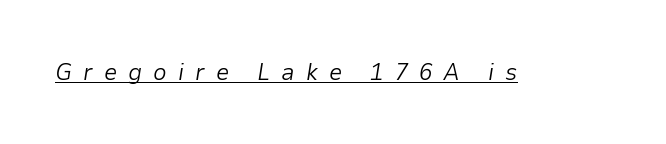
Stem width sits at or under what a default text font uses. Glance below the letters and you will spot a drawn line. Italic? Definitely — the glyphs are oblique. Honestly, the letter spacing is so wide it's the main thing you notice.
